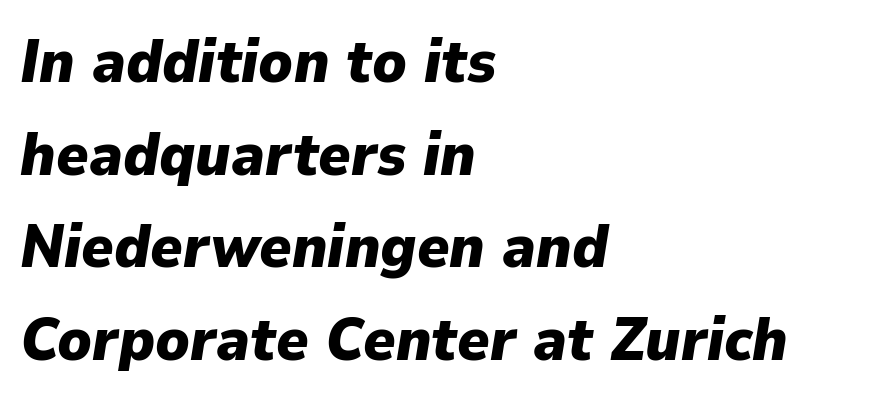
The image shows 61 px heavy type, italic (leaning right); set left-aligned, normal line spacing (1.52x), normal letter spacing, not underlined; low stroke contrast and a medium x-height.
